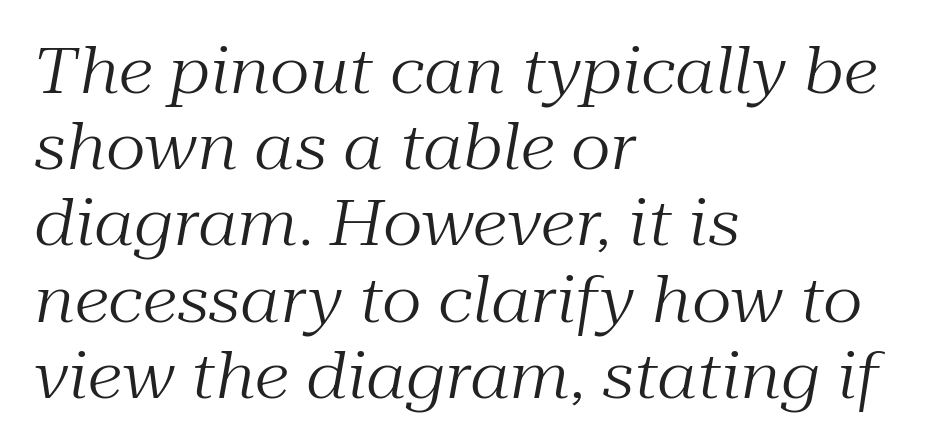
Q: Is the text bold? A: No.
Q: Is the text italic (slanted)? A: Yes, it leans right by about 10 degrees.
Q: Is the typeface a serif or a sans-serif typeface? A: Serif.
Q: Is the text underlined? A: No.
Q: How is the paragraph aligned? A: Left-aligned.
Q: Is the spacing between letters normal or unusually wide? A: Normal.
Q: Width (condensed, normal, or wide)? A: Normal.
Q: Stroke contrast? A: Medium.
Q: x-height? A: Medium.
Q: Monospaced? A: No.
